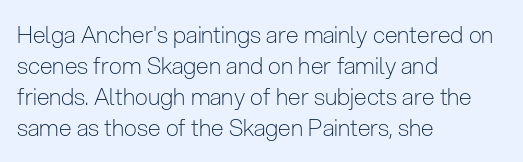
{"italic": "no", "bold": "no", "underline": "no", "align": "left", "line_spacing": "normal", "line_spacing_ratio": 1.35, "letter_spacing": "normal", "letter_spacing_em": 0.0, "glyph_px": 23}
